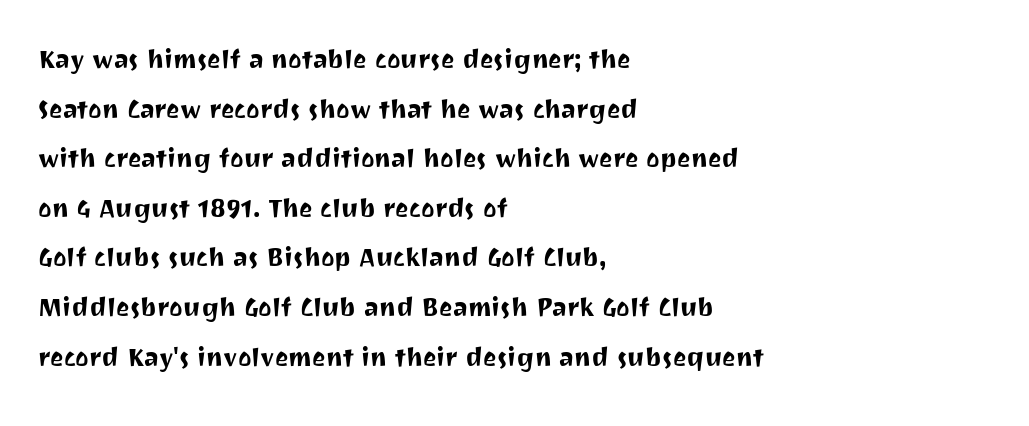
{"serif": "no", "italic": "no", "width": "normal", "stroke_contrast": "medium", "x_height": "medium", "monospaced": "no", "underline": "no", "align": "left", "line_spacing": "normal", "line_spacing_ratio": 1.55, "letter_spacing": "normal", "letter_spacing_em": 0.0, "glyph_px": 32}
